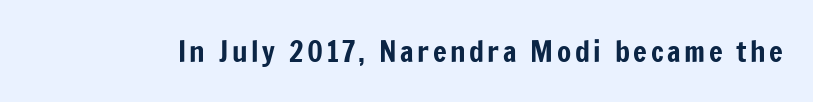
The image shows 29 px condensed sans-serif type, upright; set not underlined; low stroke contrast and a medium x-height.
